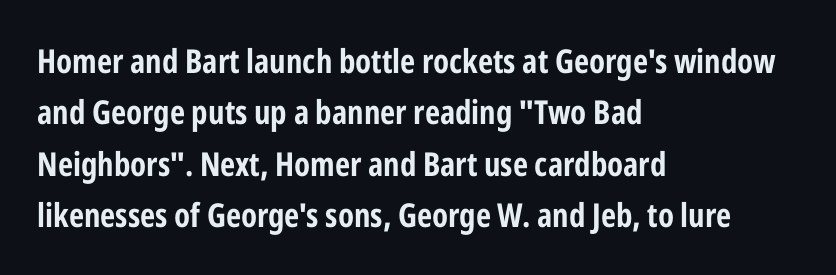
{"serif": "no", "italic": "no", "bold": "yes", "weight": "bold", "width": "condensed", "stroke_contrast": "low", "x_height": "medium", "monospaced": "no", "underline": "no", "align": "left", "line_spacing": "normal", "line_spacing_ratio": 1.56, "letter_spacing": "normal", "letter_spacing_em": 0.0, "glyph_px": 33}
